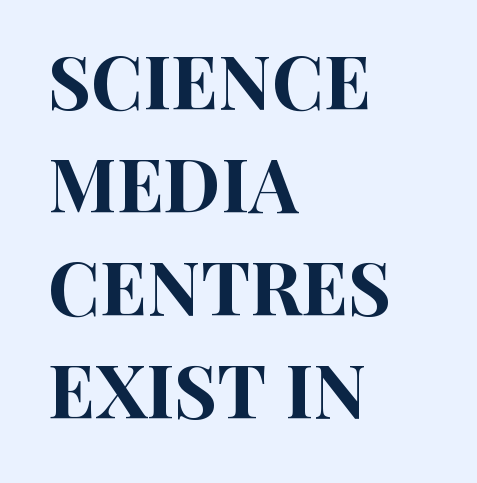
Q: Is the text italic (slanted)? A: No, it is upright.
Q: Is the typeface a serif or a sans-serif typeface? A: Sans-serif.
Q: Is the text underlined? A: No.
Q: How is the paragraph aligned? A: Left-aligned.
Q: Is the spacing between letters normal or unusually wide? A: Normal.
Q: Is the spacing between lines tight, normal or loose? A: Normal.
Q: Width (condensed, normal, or wide)? A: Condensed.
Q: Stroke contrast? A: High.
Q: x-height? A: Large.
Q: Monospaced? A: No.
